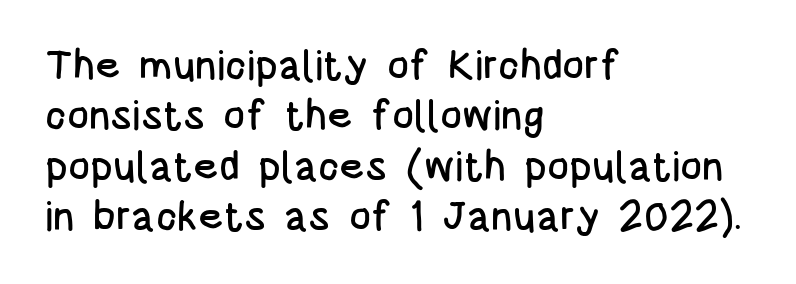
Visually the block forms a straight wall on the left and a jagged coastline on the right. Each row of text sits above clean, open space. You could not count columns in this text — the font is proportionally spaced. Nothing sits at the stroke ends, so this counts as sans-serif. The font's upright variant was chosen for this text.
